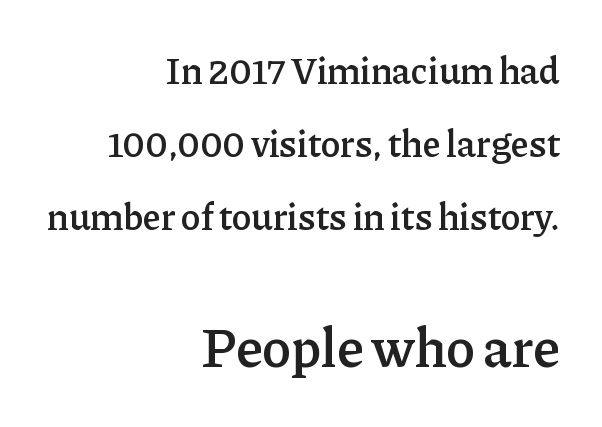
Q: Is the text bold? A: Semi-bold.
Q: Is the text italic (slanted)? A: No, it is upright.
Q: Is the typeface a serif or a sans-serif typeface? A: Serif.
Q: Is the text underlined? A: No.
Q: How is the paragraph aligned? A: Right-aligned.
Q: Is the spacing between letters normal or unusually wide? A: Normal.
Q: Is the spacing between lines tight, normal or loose? A: Loose.
Q: Which block of text is set in a larger size, the first (top) or the second (bottom)? A: The second (bottom) one.
Q: Width (condensed, normal, or wide)? A: Normal.
Q: Stroke contrast? A: Low.
Q: x-height? A: Medium.
Q: Monospaced? A: No.
